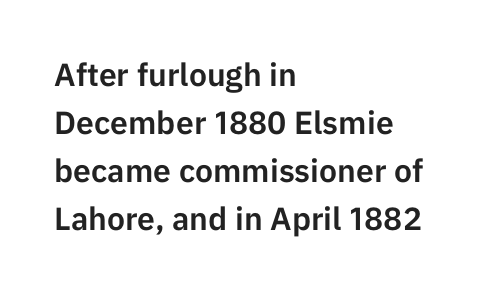
Q: Is the text italic (slanted)? A: No, it is upright.
Q: Is the typeface a serif or a sans-serif typeface? A: Sans-serif.
Q: Is the text underlined? A: No.
Q: How is the paragraph aligned? A: Left-aligned.
Q: Is the spacing between letters normal or unusually wide? A: Normal.
Q: Is the spacing between lines tight, normal or loose? A: Normal.
Q: Width (condensed, normal, or wide)? A: Normal.
Q: Stroke contrast? A: Low.
Q: x-height? A: Medium.
Q: Monospaced? A: No.
